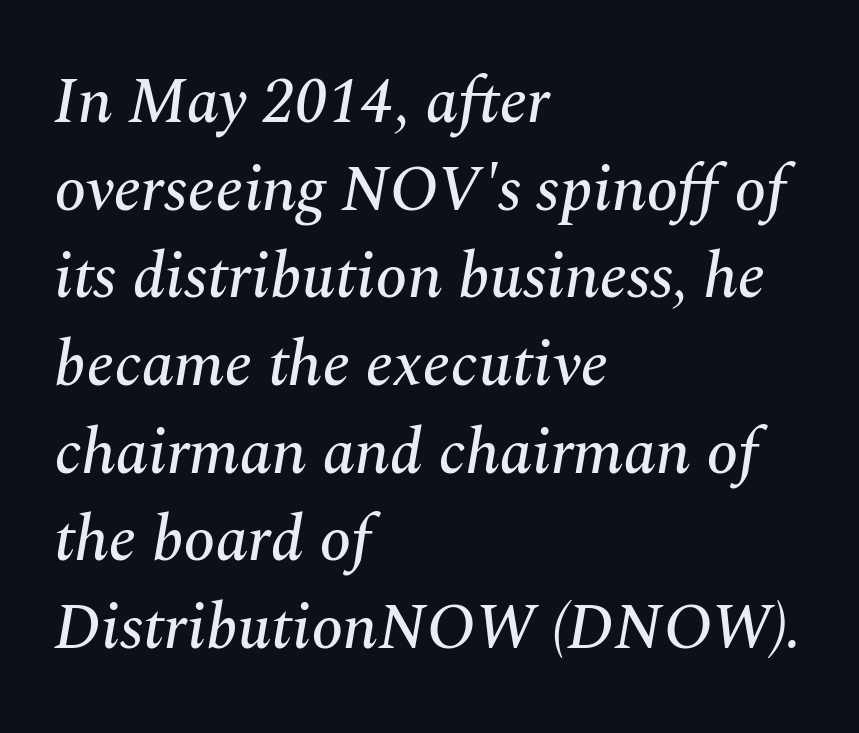
Q: Is the text italic (slanted)? A: Yes, it leans right by about 10 degrees.
Q: Is the typeface a serif or a sans-serif typeface? A: Serif.
Q: Is the text underlined? A: No.
Q: How is the paragraph aligned? A: Left-aligned.
Q: Is the spacing between letters normal or unusually wide? A: Normal.
Q: Is the spacing between lines tight, normal or loose? A: Normal.
Q: Width (condensed, normal, or wide)? A: Normal.
Q: Stroke contrast? A: Medium.
Q: x-height? A: Medium.
Q: Monospaced? A: No.
